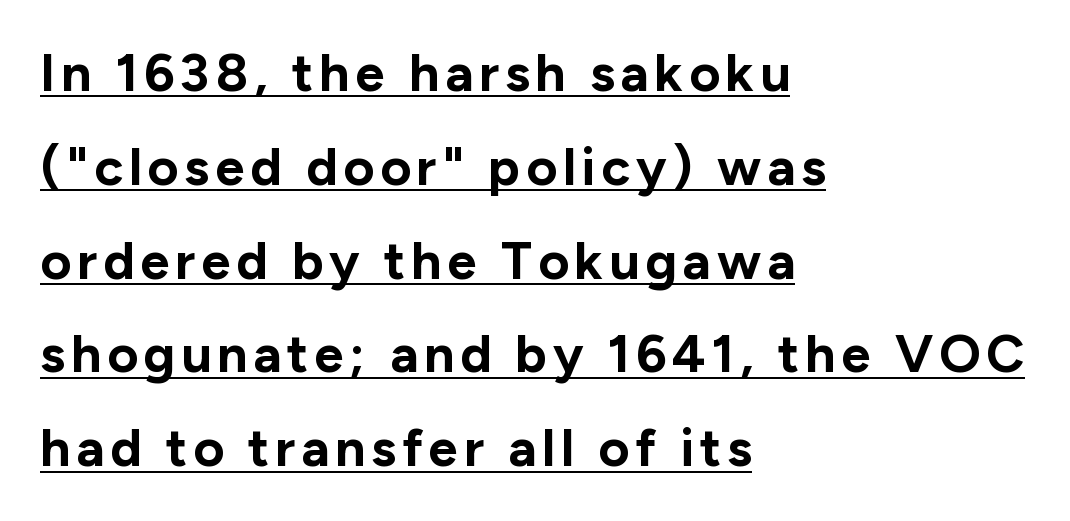
Q: Is the text bold? A: Yes.
Q: Is the text italic (slanted)? A: No, it is upright.
Q: Is the typeface a serif or a sans-serif typeface? A: Sans-serif.
Q: Is the text underlined? A: Yes.
Q: How is the paragraph aligned? A: Left-aligned.
Q: Width (condensed, normal, or wide)? A: Normal.
Q: Stroke contrast? A: Low.
Q: x-height? A: Medium.
Q: Monospaced? A: No.
